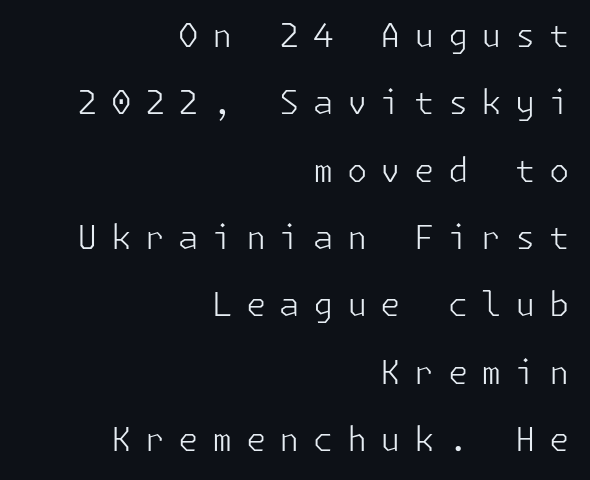
This is the regular roman posture of the typeface. There is plenty of visible air inserted between adjacent glyphs. In terms of leading, this rendering errs on the spacious side. Right-aligned paragraph, ragged on the left. No chunkiness to these letters — they're not bold. Descenders are the only things crossing below the line.
